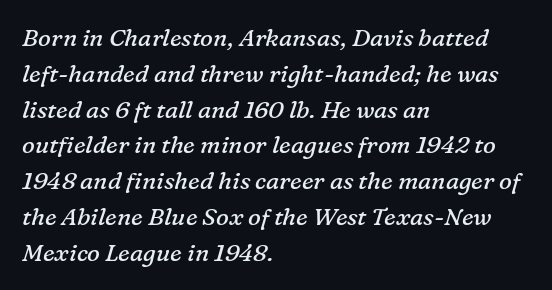
The image shows 24 px text type, italic (leaning right); set left-aligned, normal line spacing (1.49x), normal letter spacing, not underlined.
